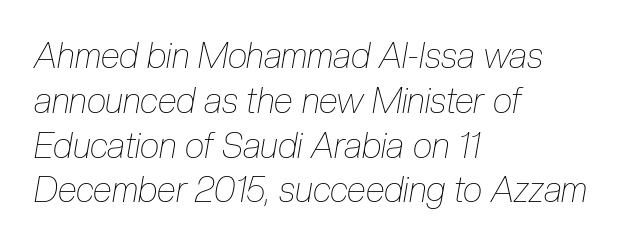
Q: Is the text bold? A: No.
Q: Is the text italic (slanted)? A: Yes, it leans right by about 10 degrees.
Q: Is the text underlined? A: No.
Q: How is the paragraph aligned? A: Left-aligned.
Q: Is the spacing between letters normal or unusually wide? A: Normal.
Q: Is the spacing between lines tight, normal or loose? A: Normal.
Q: Width (condensed, normal, or wide)? A: Condensed.
Q: Stroke contrast? A: Low.
Q: x-height? A: Medium.
Q: Monospaced? A: No.
